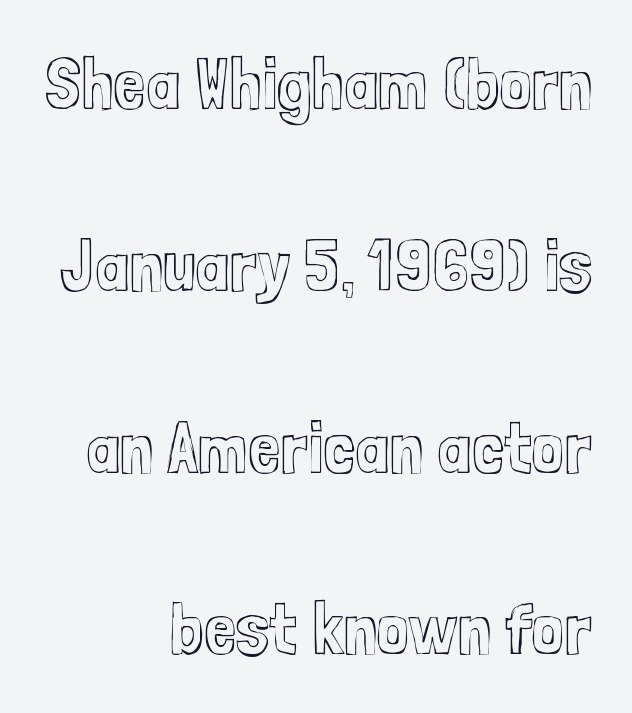
Each row of text sits above clean, open space. Observe the ordinary spacing: letters are neighbours, not strangers. Every stem runs plumb, perpendicular to the baseline. A flush-right, rag-left setting is used for this passage. Vertically, the passage feels expansive, rows floating well apart.
